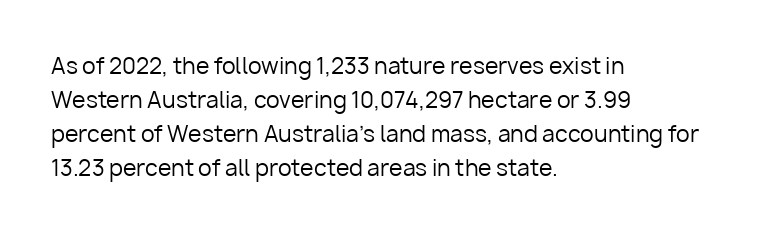
The image shows 22 px text type, upright; set left-aligned, normal line spacing (1.54x), normal letter spacing, not underlined.
